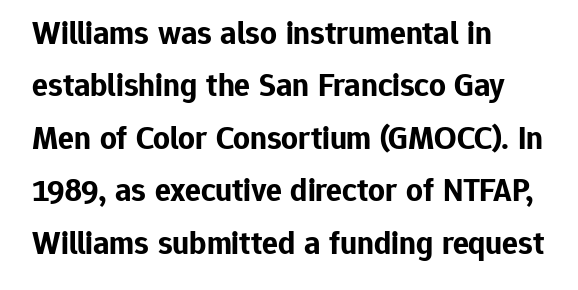
{"serif": "no", "italic": "no", "bold": "yes", "weight": "bold", "width": "normal", "stroke_contrast": "low", "x_height": "medium", "monospaced": "no", "underline": "no", "align": "left", "line_spacing": "normal", "line_spacing_ratio": 1.59, "letter_spacing": "normal", "letter_spacing_em": 0.0, "glyph_px": 33}
